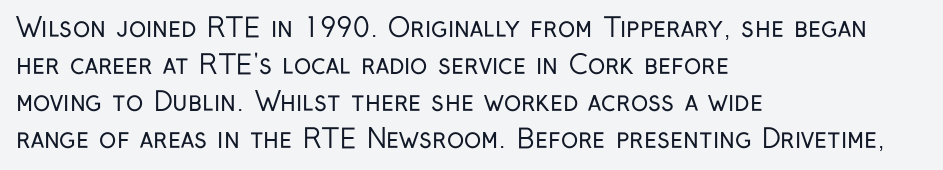
{"italic": "no", "bold": "no", "underline": "no", "align": "left", "line_spacing": "normal", "line_spacing_ratio": 1.42, "letter_spacing": "normal", "letter_spacing_em": 0.0, "glyph_px": 26}
